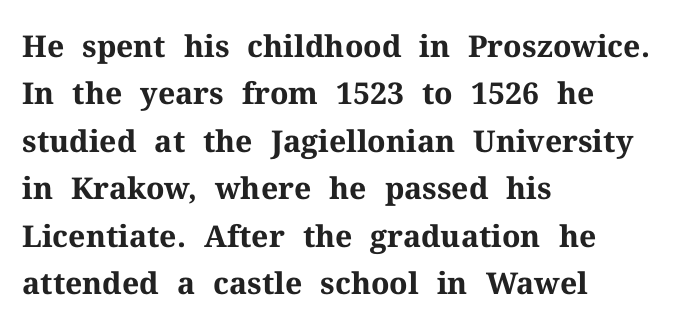
{"serif": "yes", "italic": "no", "bold": "yes", "weight": "bold", "width": "normal", "stroke_contrast": "medium", "x_height": "medium", "monospaced": "no", "underline": "no", "align": "left", "line_spacing": "normal", "line_spacing_ratio": 1.58, "letter_spacing": "normal", "letter_spacing_em": 0.0, "glyph_px": 30}
